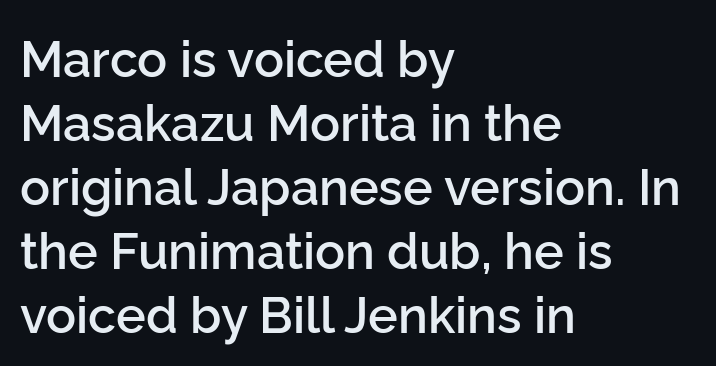
Q: Is the text bold? A: Semi-bold.
Q: Is the text italic (slanted)? A: No, it is upright.
Q: Is the typeface a serif or a sans-serif typeface? A: Sans-serif.
Q: Is the text underlined? A: No.
Q: How is the paragraph aligned? A: Left-aligned.
Q: Is the spacing between letters normal or unusually wide? A: Normal.
Q: Is the spacing between lines tight, normal or loose? A: Normal.
Q: Width (condensed, normal, or wide)? A: Normal.
Q: Stroke contrast? A: Low.
Q: x-height? A: Medium.
Q: Monospaced? A: No.
